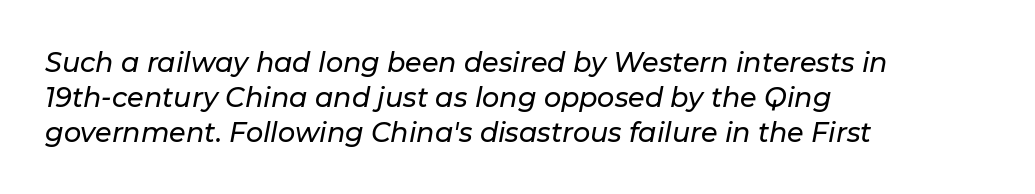
Short and long lines alike share a common starting point at left. The passage shown is not underscored anywhere. These lines keep a tight, regular rhythm from letter to letter. Posture: slanted. Summary of vertical rhythm: regular, with standard interline spacing.
